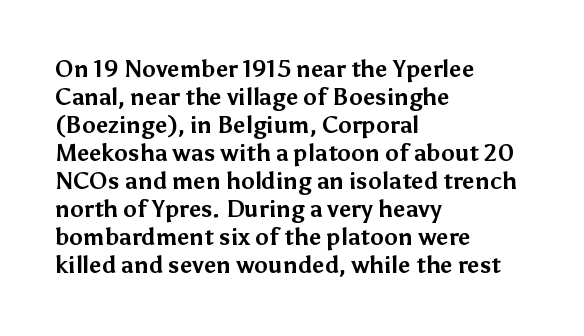
Look at the stroke-to-counter ratio: heavy, a bold. Ordinary non-slanted type is in use. The baseline area is clear. The setting favours the left margin, as ordinary paragraphs usually do. Look at the tracking — it's just the regular setting, nothing added.
